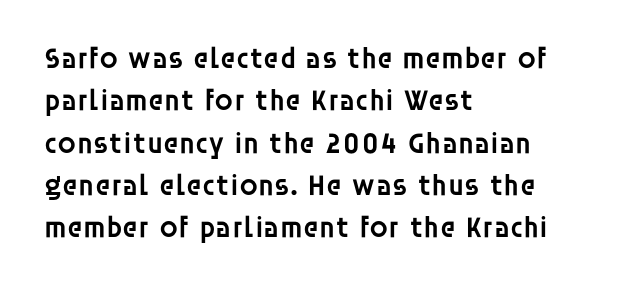
Q: Is the text bold? A: Semi-bold.
Q: Is the text italic (slanted)? A: No, it is upright.
Q: Is the typeface a serif or a sans-serif typeface? A: Sans-serif.
Q: Is the text underlined? A: No.
Q: How is the paragraph aligned? A: Left-aligned.
Q: Is the spacing between letters normal or unusually wide? A: Normal.
Q: Is the spacing between lines tight, normal or loose? A: Normal.
Q: Width (condensed, normal, or wide)? A: Normal.
Q: Stroke contrast? A: Low.
Q: x-height? A: Large.
Q: Monospaced? A: No.
